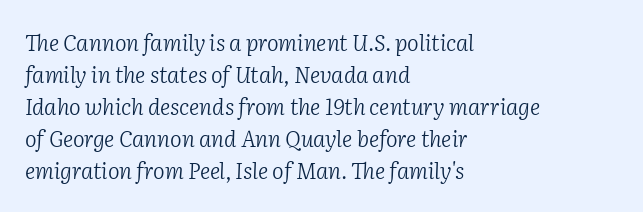
The image shows 22 px text type, italic (leaning right); set left-aligned, normal line spacing (1.46x), normal letter spacing, not underlined.
